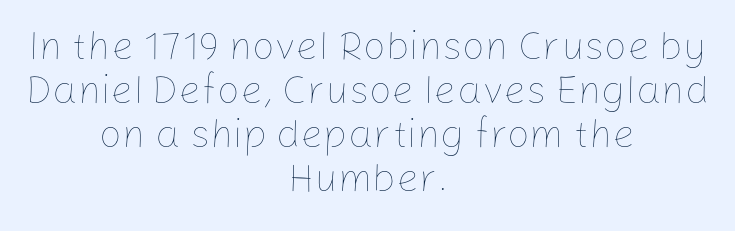
Ink coverage per letter is moderate at most. No italicization has been applied; the sample stays upright. Here the glyphs are tracked normally, forming tight word shapes. Character widths vary here, with narrow letters taking less room than wide ones. One-word summary of the alignment: center.
